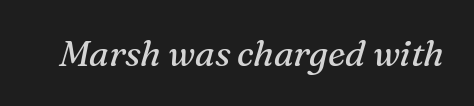
These lines were composed using italics. Counters stay open thanks to moderate or lighter strokes. Glance below the letters and you will spot only blank space. Little horizontal feet cap the strokes, marking this as serif type. Default kerning and tracking; the words read as compact shapes.
